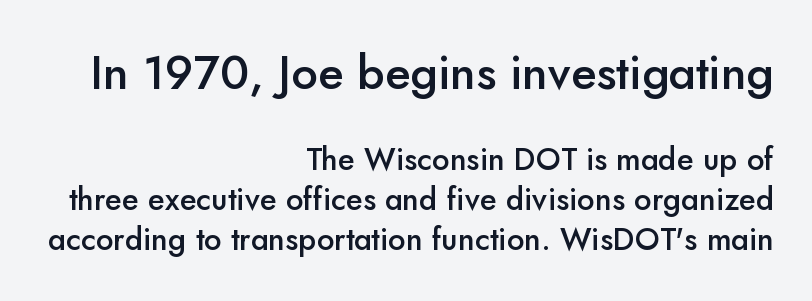
Q: Is the text bold? A: Semi-bold.
Q: Is the text italic (slanted)? A: No, it is upright.
Q: Is the typeface a serif or a sans-serif typeface? A: Sans-serif.
Q: Is the text underlined? A: No.
Q: How is the paragraph aligned? A: Right-aligned.
Q: Is the spacing between letters normal or unusually wide? A: Normal.
Q: Is the spacing between lines tight, normal or loose? A: Normal.
Q: Which block of text is set in a larger size, the first (top) or the second (bottom)? A: The first (top) one.
Q: Width (condensed, normal, or wide)? A: Normal.
Q: Stroke contrast? A: Low.
Q: x-height? A: Small.
Q: Monospaced? A: No.
